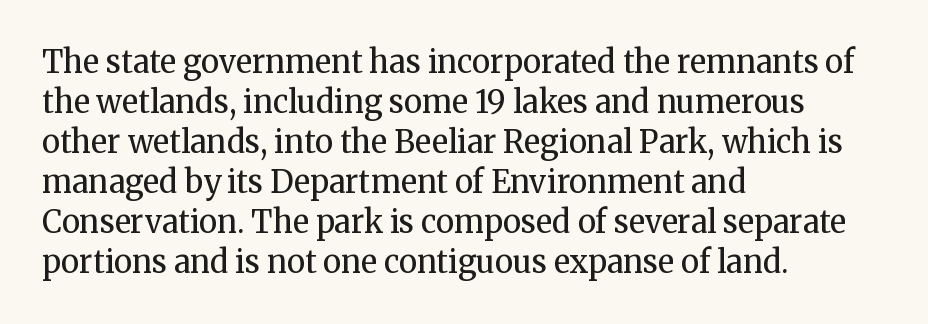
{"serif": "yes", "italic": "no", "bold": "no", "weight": "regular", "width": "normal", "stroke_contrast": "medium", "x_height": "medium", "monospaced": "no", "underline": "no", "align": "left", "line_spacing": "normal", "line_spacing_ratio": 1.29, "letter_spacing": "normal", "letter_spacing_em": 0.0, "glyph_px": 31}
